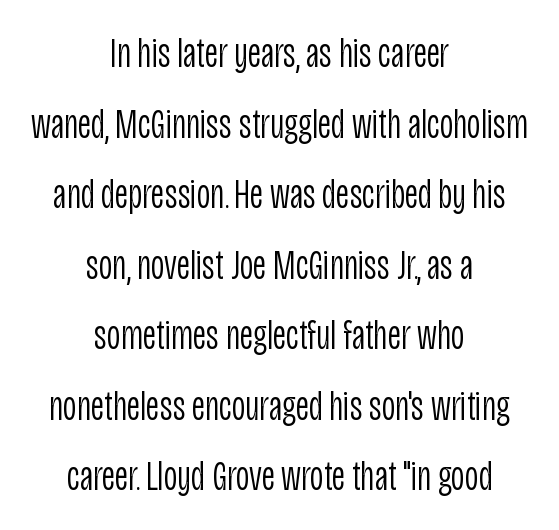
The image shows 42 px light, condensed sans-serif type, upright; set centered, normal line spacing (1.68x), normal letter spacing, not underlined; low stroke contrast and a large x-height.
